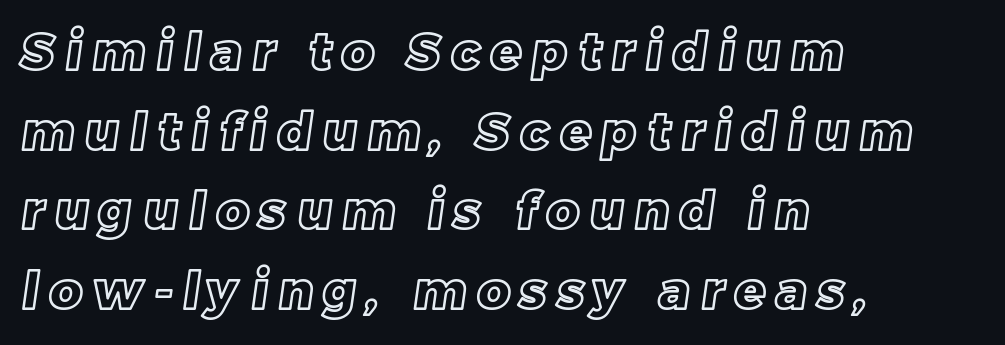
The image shows 51 px text type; set left-aligned, normal line spacing (1.56x), unusually wide letter spacing (+0.21 em), not underlined; a large x-height.
